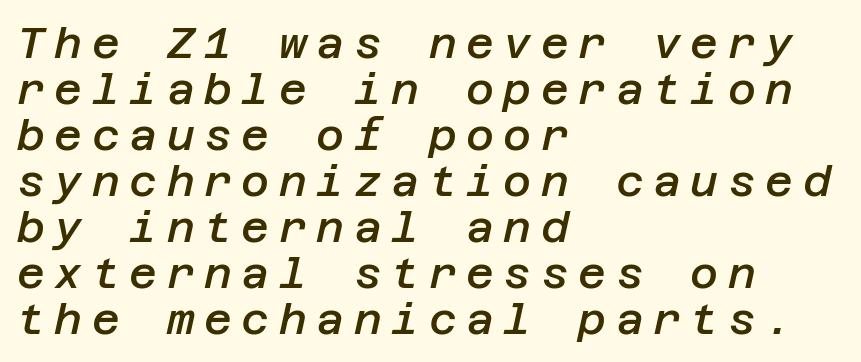
The image shows 43 px semibold type, italic (leaning right); set left-aligned, tight line spacing (1.07x), unusually wide letter spacing (+0.22 em), not underlined; low stroke contrast and a large x-height.
